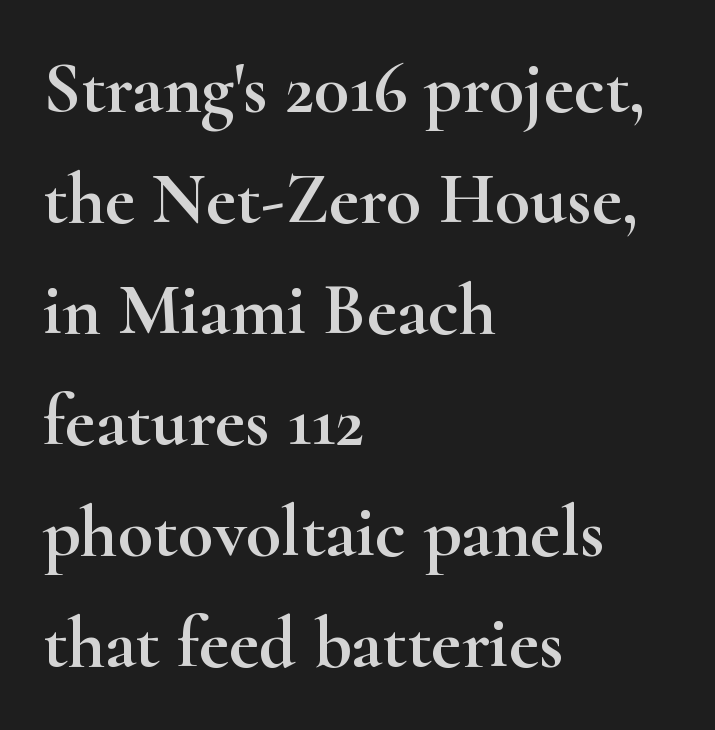
{"serif": "yes", "italic": "no", "width": "wide", "stroke_contrast": "high", "x_height": "small", "monospaced": "no", "underline": "no", "align": "left", "line_spacing": "normal", "line_spacing_ratio": 1.52, "letter_spacing": "normal", "letter_spacing_em": 0.0, "glyph_px": 73}
